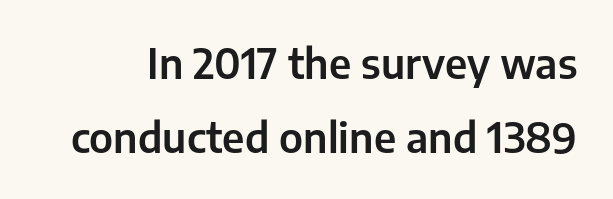
The image shows 41 px sans-serif type, upright; set line spacing 1.8x, normal letter spacing, not underlined; low stroke contrast and a medium x-height.
